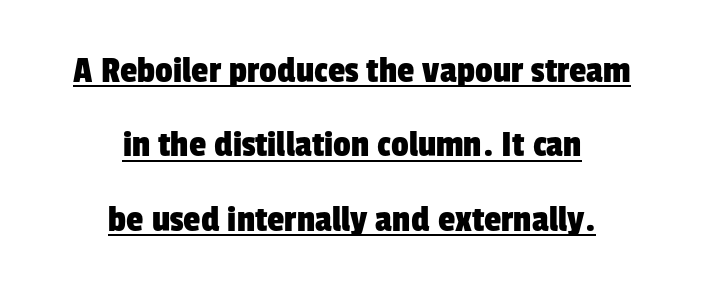
The image shows 39 px condensed sans-serif type; set centered, loose line spacing (1.91x), normal letter spacing, underlined; low stroke contrast and a medium x-height.
